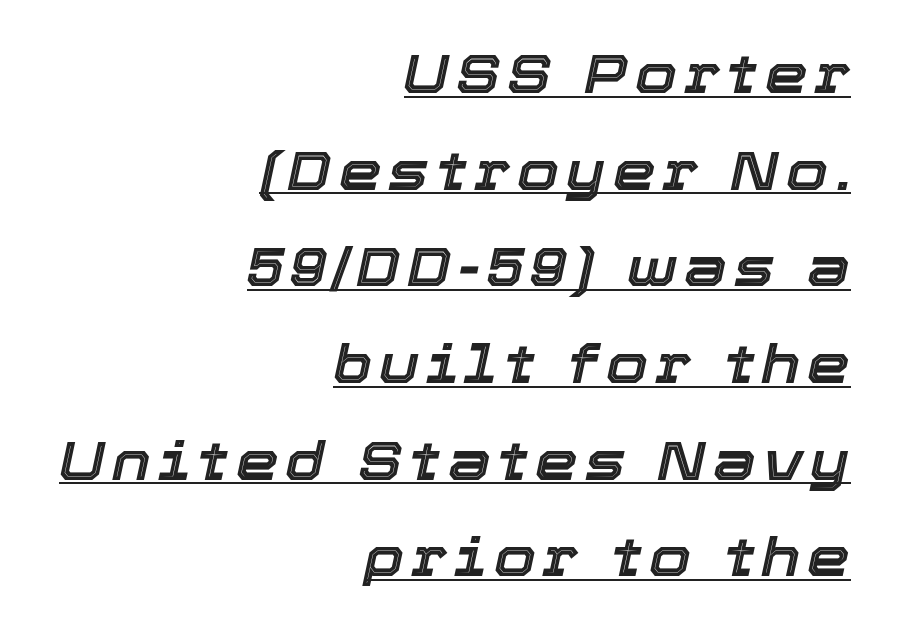
Q: Is the text italic (slanted)? A: Yes, it leans right by about 12 degrees.
Q: Is the text underlined? A: Yes.
Q: How is the paragraph aligned? A: Right-aligned.
Q: Width (condensed, normal, or wide)? A: Normal.
Q: x-height? A: Medium.
Q: Monospaced? A: No.
